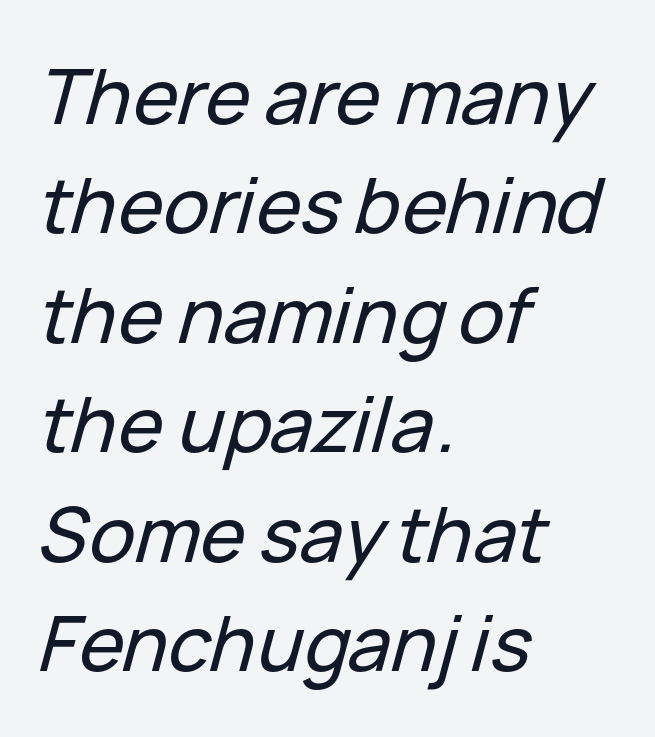
The image shows 76 px text type, italic (leaning right); set left-aligned, normal line spacing (1.44x), normal letter spacing, not underlined; low stroke contrast and a medium x-height.
